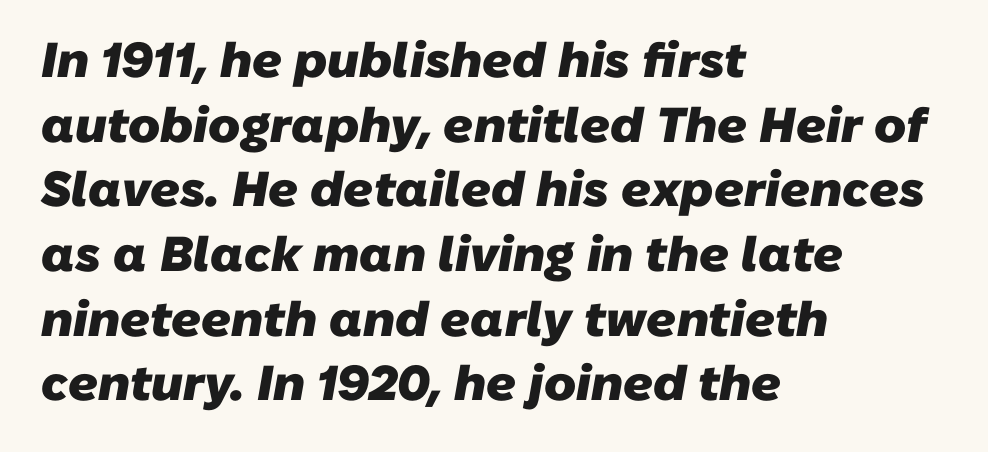
Thick stems and heavy bowls — unmistakably bold. This rendering uses left alignment, leaving the right contour irregular. Regular leading. Type without underlining.
